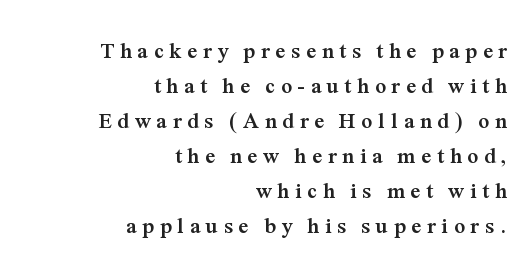
Q: Is the text bold? A: Yes.
Q: Is the text italic (slanted)? A: No, it is upright.
Q: Is the text underlined? A: No.
Q: How is the paragraph aligned? A: Right-aligned.
Q: Is the spacing between letters normal or unusually wide? A: Unusually wide.
Q: Is the spacing between lines tight, normal or loose? A: Normal.
